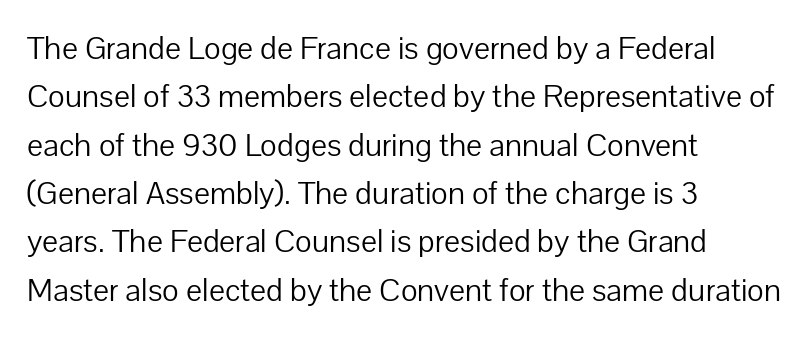
The image shows 32 px light sans-serif type, upright; set left-aligned, normal line spacing (1.51x), normal letter spacing, not underlined; low stroke contrast and a medium x-height.
